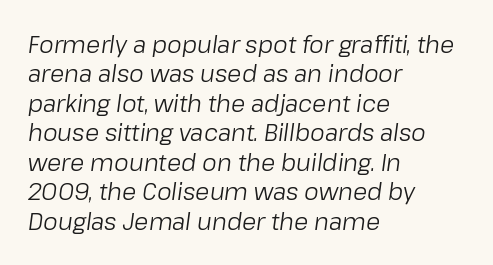
Q: Is the text bold? A: No.
Q: Is the text italic (slanted)? A: Yes, it leans right by about 8 degrees.
Q: Is the text underlined? A: No.
Q: How is the paragraph aligned? A: Left-aligned.
Q: Is the spacing between letters normal or unusually wide? A: Normal.
Q: Is the spacing between lines tight, normal or loose? A: Normal.
